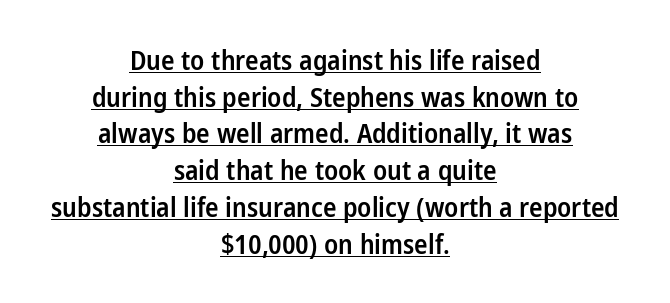
The image shows 27 px text type, upright; set centered, normal line spacing (1.36x), normal letter spacing, underlined.
